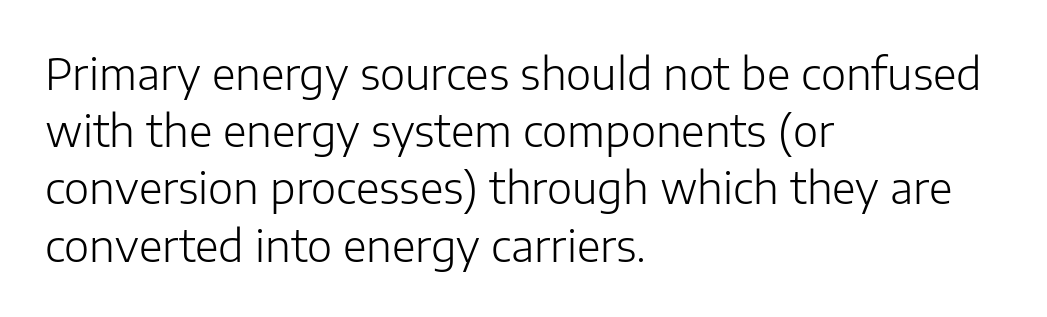
{"serif": "no", "italic": "no", "bold": "no", "weight": "light", "width": "normal", "stroke_contrast": "low", "x_height": "medium", "monospaced": "no", "underline": "no", "align": "left", "line_spacing": "normal", "line_spacing_ratio": 1.33, "letter_spacing": "normal", "letter_spacing_em": 0.0, "glyph_px": 43}
